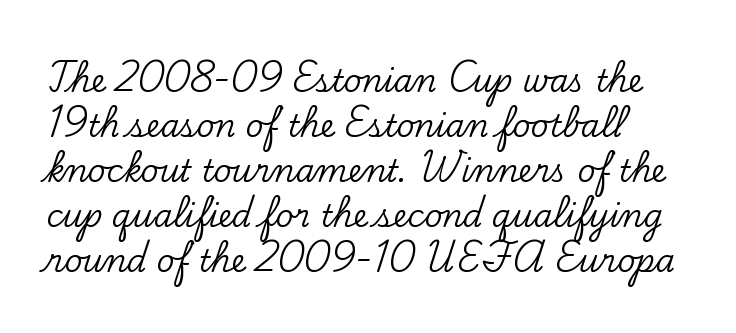
{"serif": "yes", "width": "normal", "stroke_contrast": "low", "x_height": "small", "monospaced": "no", "underline": "no", "align": "left", "line_spacing": "normal", "line_spacing_ratio": 1.45, "letter_spacing": "normal", "letter_spacing_em": 0.0, "glyph_px": 31}
